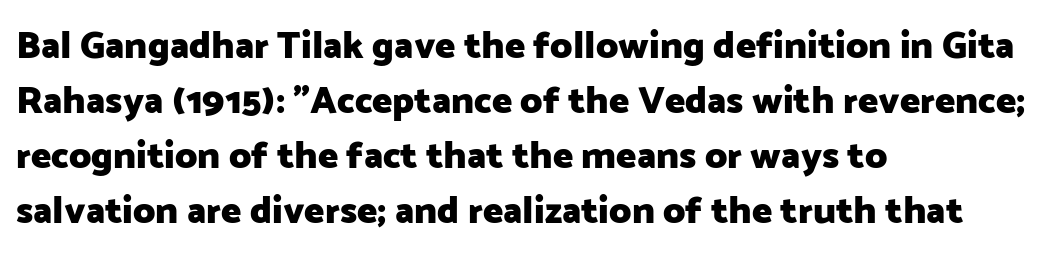
Q: Is the text bold? A: Yes.
Q: Is the text italic (slanted)? A: No, it is upright.
Q: Is the typeface a serif or a sans-serif typeface? A: Sans-serif.
Q: Is the text underlined? A: No.
Q: How is the paragraph aligned? A: Left-aligned.
Q: Is the spacing between letters normal or unusually wide? A: Normal.
Q: Is the spacing between lines tight, normal or loose? A: Normal.
Q: Width (condensed, normal, or wide)? A: Normal.
Q: Stroke contrast? A: Low.
Q: x-height? A: Medium.
Q: Monospaced? A: No.
